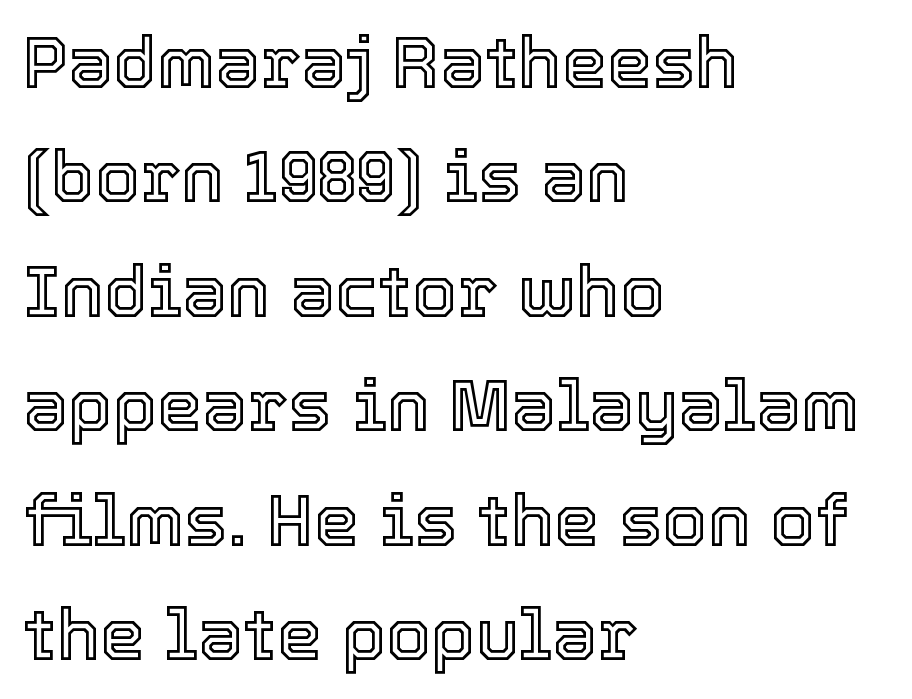
{"italic": "no", "width": "normal", "x_height": "medium", "monospaced": "no", "underline": "no", "align": "left", "line_spacing": "normal", "line_spacing_ratio": 1.59, "letter_spacing": "normal", "letter_spacing_em": 0.0, "glyph_px": 72}
